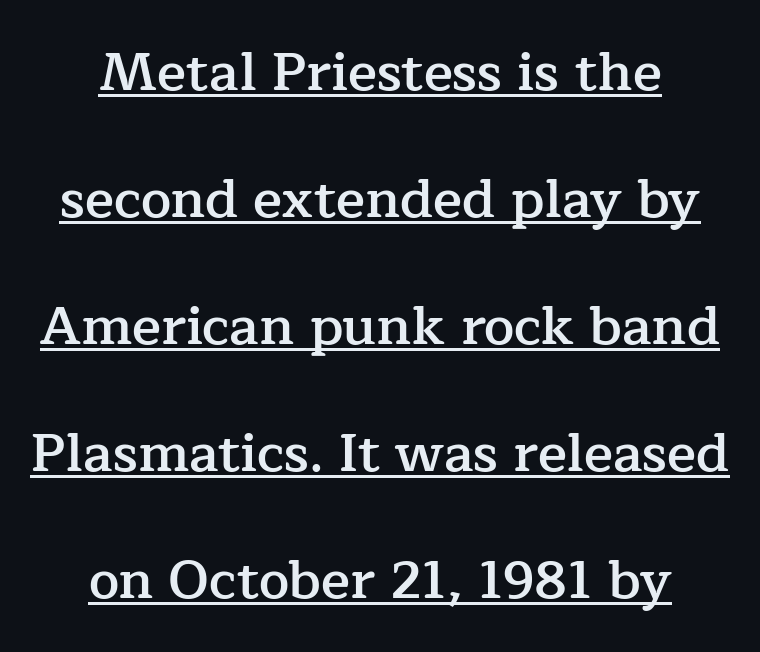
The text block is weighted toward neither margin, spreading evenly from the middle. Baseline-to-baseline distance is far greater than the letter height. The type is set solid horizontally, with unmodified tracking. If you drew a line through each stem, it would be perfectly vertical.
